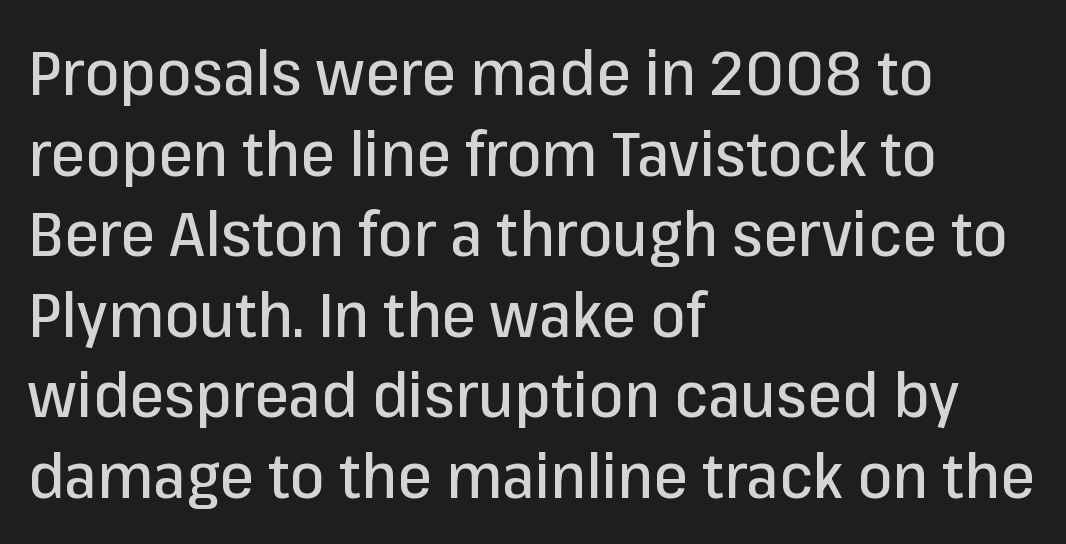
{"serif": "no", "italic": "no", "width": "normal", "stroke_contrast": "low", "x_height": "medium", "monospaced": "no", "underline": "no", "align": "left", "line_spacing": "normal", "line_spacing_ratio": 1.3, "letter_spacing": "normal", "letter_spacing_em": 0.0, "glyph_px": 62}
